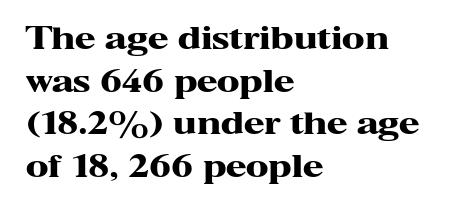
The image shows 30 px heavy, wide serif type, upright; set left-aligned, normal line spacing (1.42x), normal letter spacing, not underlined; high stroke contrast and a medium x-height.
